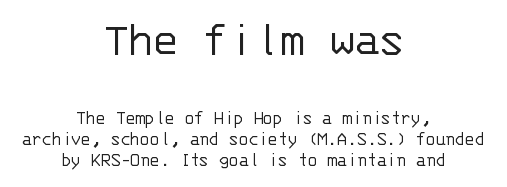
Nobody drew a line under any word here. The letters carry no serifs — their stems end cleanly without finishing strokes. If you squint, the top block still reads clearly — it's the larger of the two. Think of a typewriter: that constant character pitch is what you see here. Regarding leading, the lines here are crowded together. Caption: face not bold, strokes unweighted.
